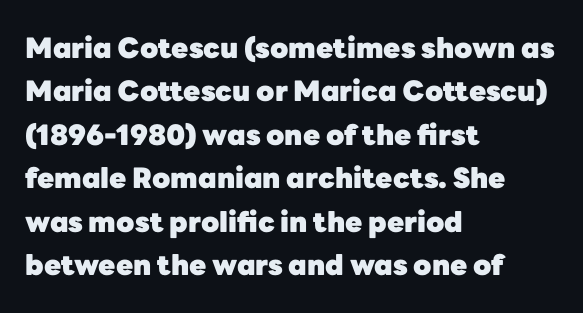
The image shows 28 px heavy sans-serif type, upright; set left-aligned, normal line spacing (1.55x), normal letter spacing, not underlined; low stroke contrast and a medium x-height.
